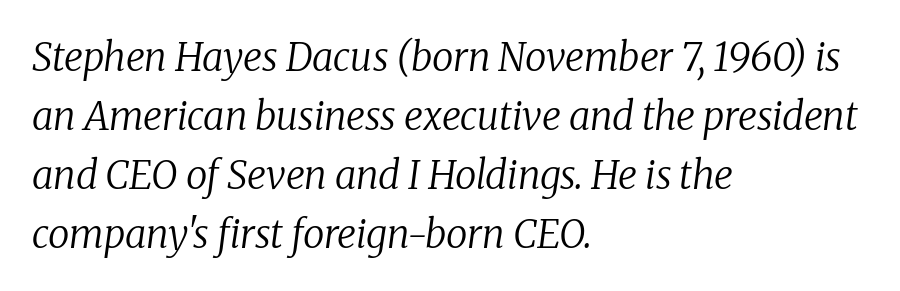
Q: Is the text bold? A: No.
Q: Is the text italic (slanted)? A: Yes, it leans right by about 8 degrees.
Q: Is the typeface a serif or a sans-serif typeface? A: Serif.
Q: Is the text underlined? A: No.
Q: How is the paragraph aligned? A: Left-aligned.
Q: Is the spacing between letters normal or unusually wide? A: Normal.
Q: Is the spacing between lines tight, normal or loose? A: Normal.
Q: Width (condensed, normal, or wide)? A: Normal.
Q: Stroke contrast? A: Low.
Q: x-height? A: Medium.
Q: Monospaced? A: No.
